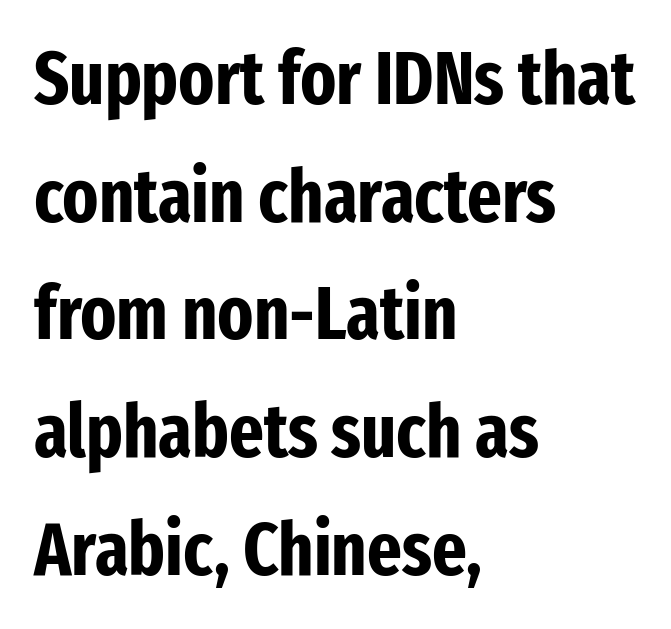
Q: Is the text bold? A: Yes.
Q: Is the text italic (slanted)? A: No, it is upright.
Q: Is the typeface a serif or a sans-serif typeface? A: Sans-serif.
Q: Is the text underlined? A: No.
Q: How is the paragraph aligned? A: Left-aligned.
Q: Is the spacing between letters normal or unusually wide? A: Normal.
Q: Is the spacing between lines tight, normal or loose? A: Normal.
Q: Width (condensed, normal, or wide)? A: Condensed.
Q: Stroke contrast? A: Low.
Q: x-height? A: Medium.
Q: Monospaced? A: No.
